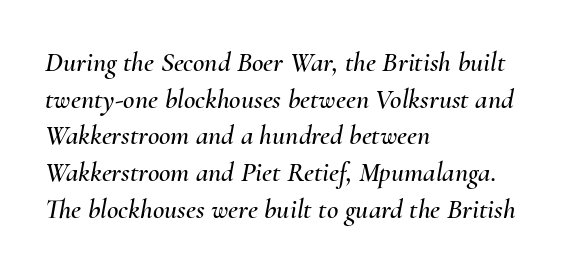
Character widths vary here, with narrow letters taking less room than wide ones. Anything drawn beneath the words? Only blank space. Students, observe: this is what conventionally led text looks like. Caption: multi-line text, flush left, ragged right. A typesetter would call this zero additional tracking. Notice how the stems are inclined rather than vertical — that's the hallmark of italics.
